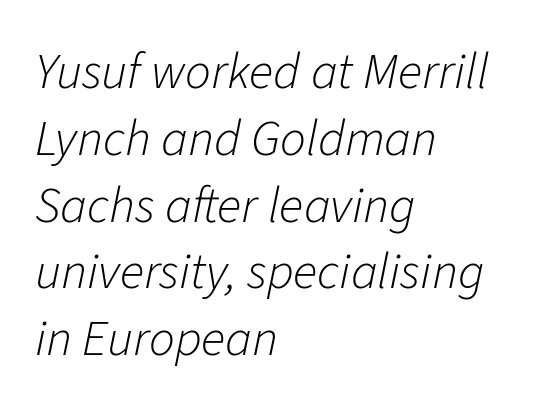
{"italic": "yes", "lean": "right", "slant_degrees": 11, "bold": "no", "weight": "light", "width": "normal", "stroke_contrast": "low", "x_height": "medium", "monospaced": "no", "underline": "no", "align": "left", "line_spacing": "normal", "line_spacing_ratio": 1.31, "letter_spacing": "normal", "letter_spacing_em": 0.0, "glyph_px": 51}
